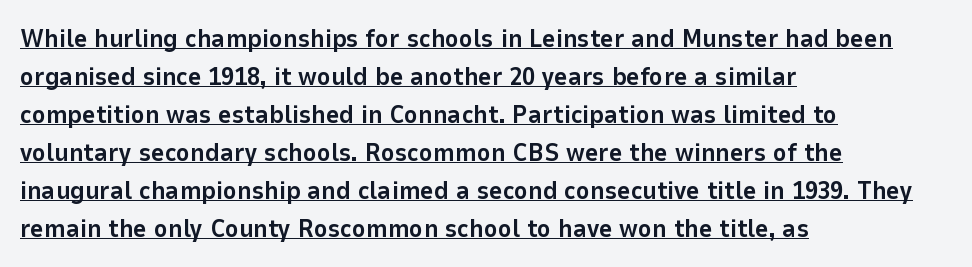
Q: Is the text bold? A: Yes.
Q: Is the text italic (slanted)? A: No, it is upright.
Q: Is the text underlined? A: Yes.
Q: How is the paragraph aligned? A: Left-aligned.
Q: Is the spacing between letters normal or unusually wide? A: Normal.
Q: Is the spacing between lines tight, normal or loose? A: Normal.
